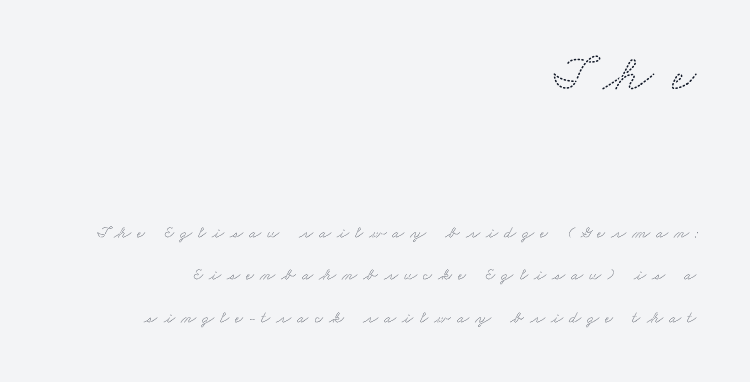
The strip under each line holds only bare page. Spacing verdict: proportional, widths tailored to each character. These two chunks differ in scale, with the top chunk taking the larger measure. The lines in this sample share a right terminus and differ only in where they begin. Letterform terminals end in serifs throughout the passage. Baseline-to-baseline distance is far greater than the letter height.
